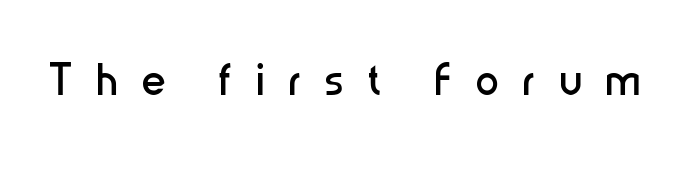
{"serif": "no", "italic": "no", "bold": "no", "weight": "regular", "width": "condensed", "stroke_contrast": "low", "x_height": "medium", "monospaced": "no", "underline": "no", "letter_spacing": "wide", "letter_spacing_em": 0.4, "glyph_px": 59}
